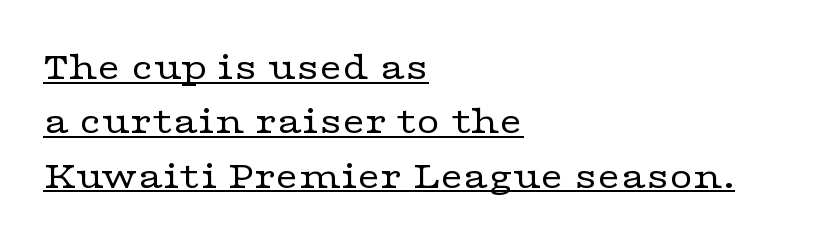
{"serif": "yes", "italic": "no", "bold": "no", "weight": "regular", "width": "wide", "stroke_contrast": "low", "x_height": "medium", "monospaced": "no", "underline": "yes", "align": "left", "line_spacing": "normal", "line_spacing_ratio": 1.36, "letter_spacing": "normal", "letter_spacing_em": 0.0, "glyph_px": 40}
